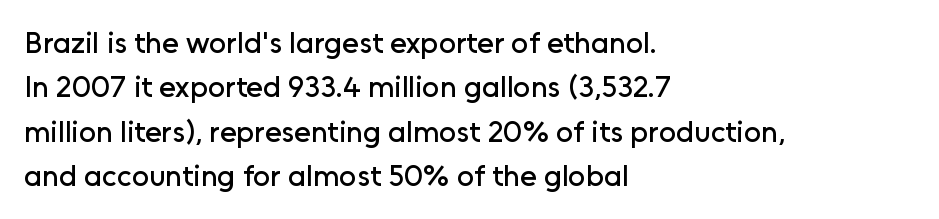
The image shows 30 px sans-serif type, upright; set left-aligned, normal line spacing (1.48x), normal letter spacing, not underlined; low stroke contrast and a medium x-height.
